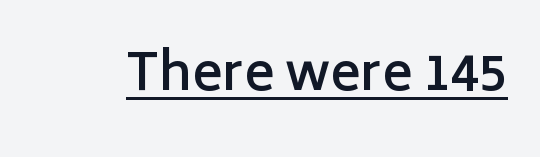
Q: Is the text bold? A: Semi-bold.
Q: Is the text italic (slanted)? A: No, it is upright.
Q: Is the typeface a serif or a sans-serif typeface? A: Sans-serif.
Q: Is the text underlined? A: Yes.
Q: Is the spacing between letters normal or unusually wide? A: Normal.
Q: Width (condensed, normal, or wide)? A: Normal.
Q: Stroke contrast? A: Low.
Q: x-height? A: Medium.
Q: Monospaced? A: No.
